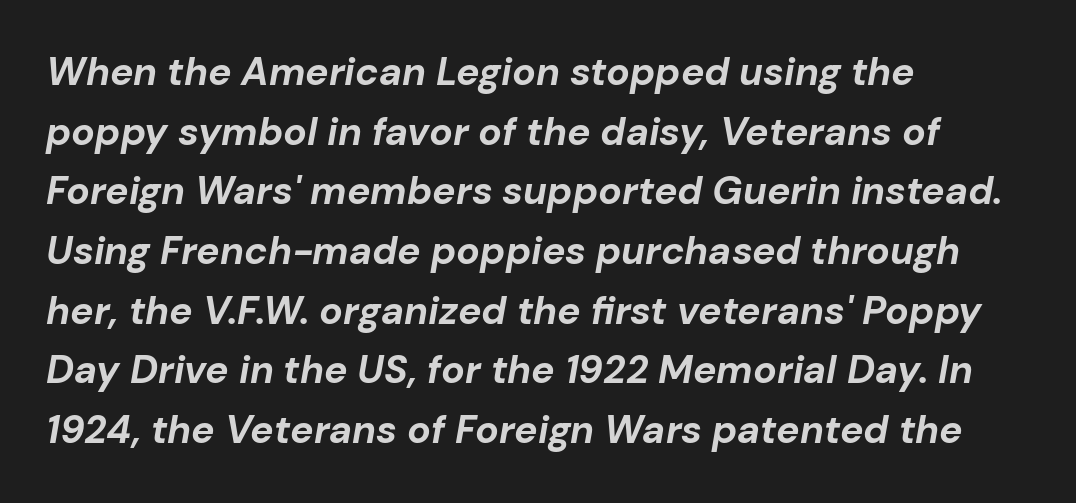
The font's italic variant was chosen for this text. The sample has been set heavy, in full bold. Compared with a centered layout, this one pins lines to the left instead. The specimen omits any rule beneath the text block's lines. The rows are spaced the way most documents space them.
